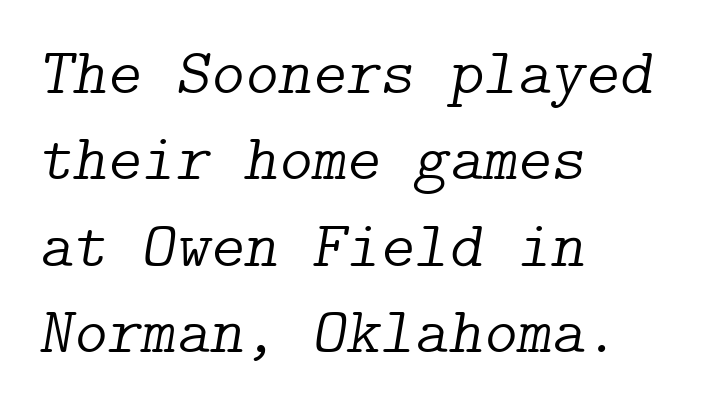
Little horizontal feet cap the strokes, marking this as serif type. Successive baselines arrive at the customary interval. Yep, that's italic — everything's leaning. Underline: absent.
